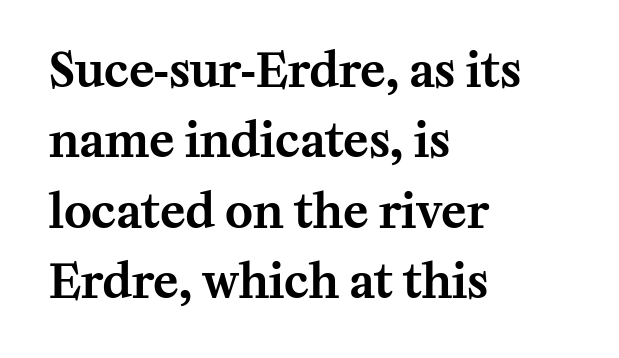
The image shows 47 px serif type, upright; set left-aligned, normal line spacing (1.5x), normal letter spacing, not underlined; medium stroke contrast and a medium x-height.
